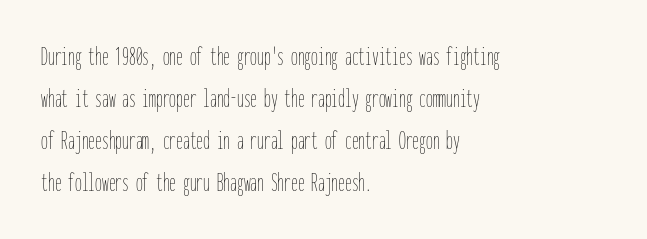
Q: Is the text bold? A: No.
Q: Is the text italic (slanted)? A: No, it is upright.
Q: Is the text underlined? A: No.
Q: How is the paragraph aligned? A: Left-aligned.
Q: Is the spacing between letters normal or unusually wide? A: Normal.
Q: Is the spacing between lines tight, normal or loose? A: Normal.
